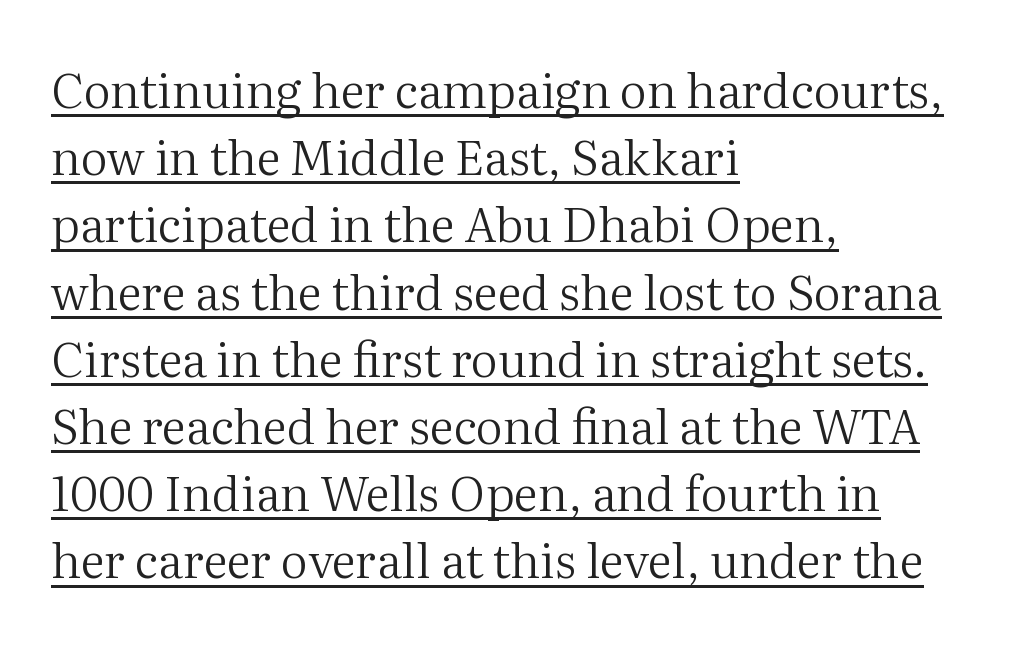
Q: Is the text bold? A: No.
Q: Is the text italic (slanted)? A: No, it is upright.
Q: Is the typeface a serif or a sans-serif typeface? A: Serif.
Q: Is the text underlined? A: Yes.
Q: How is the paragraph aligned? A: Left-aligned.
Q: Is the spacing between letters normal or unusually wide? A: Normal.
Q: Is the spacing between lines tight, normal or loose? A: Normal.
Q: Width (condensed, normal, or wide)? A: Normal.
Q: Stroke contrast? A: Medium.
Q: x-height? A: Medium.
Q: Monospaced? A: No.
